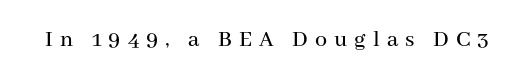
{"italic": "no", "underline": "no", "letter_spacing": "wide", "letter_spacing_em": 0.29, "glyph_px": 24}
